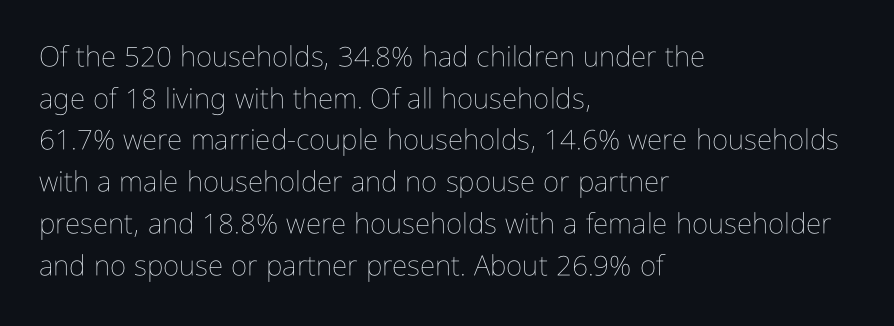
The image shows 28 px thin, condensed type, upright; set left-aligned, normal line spacing (1.49x), normal letter spacing, not underlined; low stroke contrast and a medium x-height.
